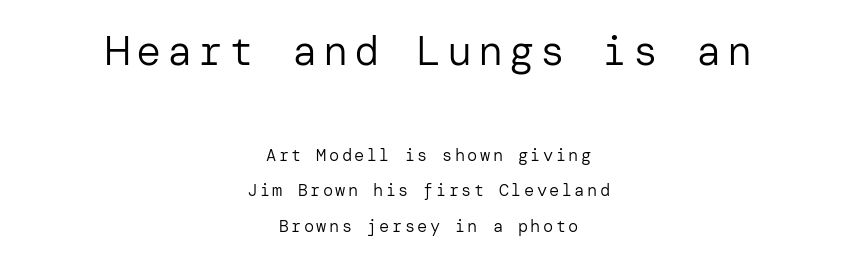
The image shows 42 px regular-weight sans-serif type, upright; set centered, loose line spacing (2.08x), not underlined; the first (top) block is 2.47x larger; low stroke contrast and a medium x-height.
